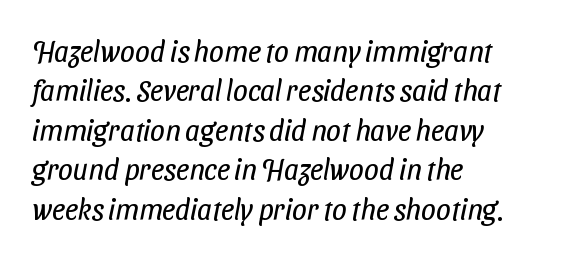
Q: Is the text bold? A: No.
Q: Is the typeface a serif or a sans-serif typeface? A: Sans-serif.
Q: Is the text underlined? A: No.
Q: How is the paragraph aligned? A: Left-aligned.
Q: Is the spacing between letters normal or unusually wide? A: Normal.
Q: Is the spacing between lines tight, normal or loose? A: Normal.
Q: Width (condensed, normal, or wide)? A: Condensed.
Q: Stroke contrast? A: Low.
Q: x-height? A: Medium.
Q: Monospaced? A: No.
